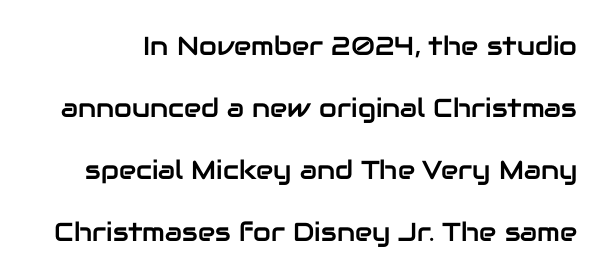
Vertically, the passage feels expansive, rows floating well apart. The foot of each line stays bare and open. The typography opts for an upright posture over an oblique one. Glyph-to-glyph distance matches everyday printed text.
